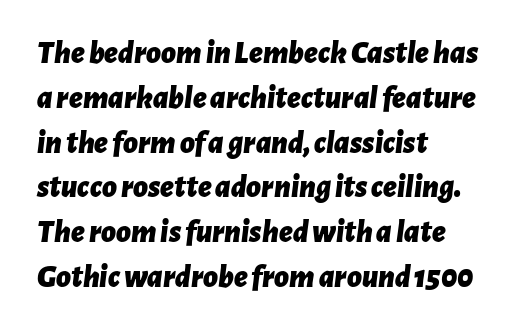
The image shows 32 px bold type, italic (leaning right); set left-aligned, normal line spacing (1.4x), normal letter spacing, not underlined; low stroke contrast and a medium x-height.
